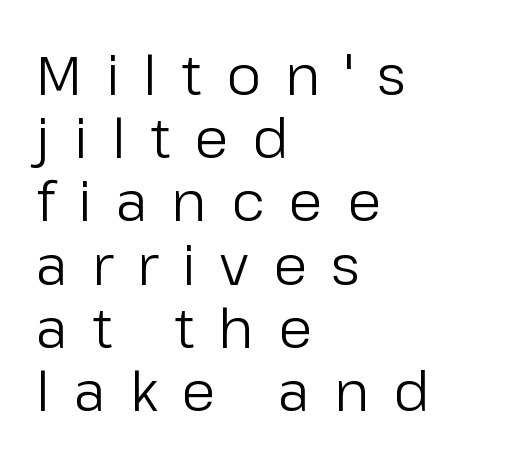
The image shows 55 px regular-weight sans-serif type, upright; set left-aligned, tight line spacing (1.15x), unusually wide letter spacing (+0.44 em), not underlined; low stroke contrast and a medium x-height.
